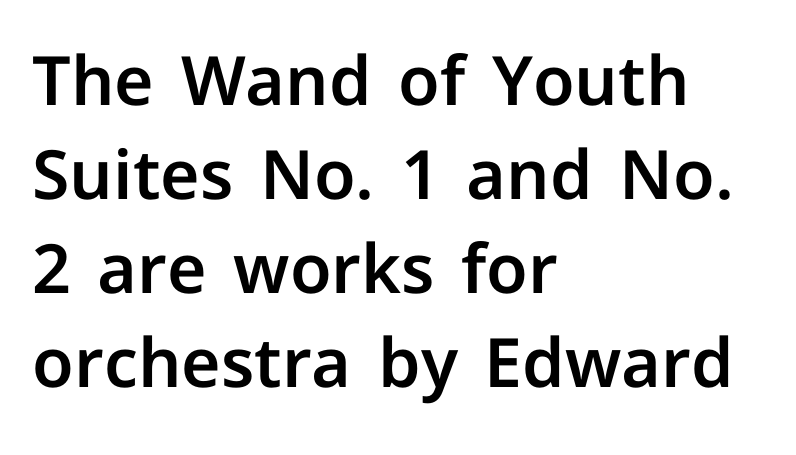
{"serif": "no", "italic": "no", "width": "normal", "stroke_contrast": "low", "x_height": "medium", "monospaced": "no", "underline": "no", "align": "left", "line_spacing": "normal", "line_spacing_ratio": 1.38, "letter_spacing": "normal", "letter_spacing_em": 0.0, "glyph_px": 68}
